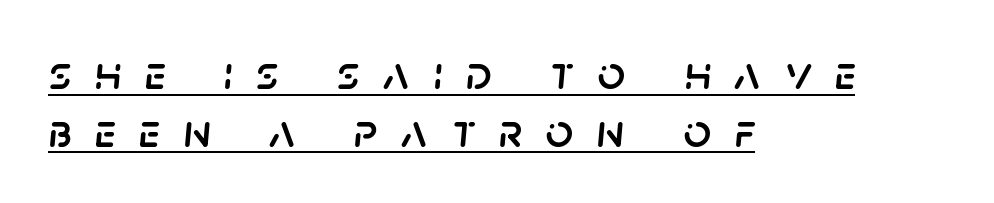
Q: Is the text italic (slanted)? A: Yes, it leans right by about 5 degrees.
Q: Is the text underlined? A: Yes.
Q: How is the paragraph aligned? A: Left-aligned.
Q: Is the spacing between letters normal or unusually wide? A: Unusually wide.
Q: Width (condensed, normal, or wide)? A: Normal.
Q: Stroke contrast? A: Low.
Q: x-height? A: Large.
Q: Monospaced? A: No.
